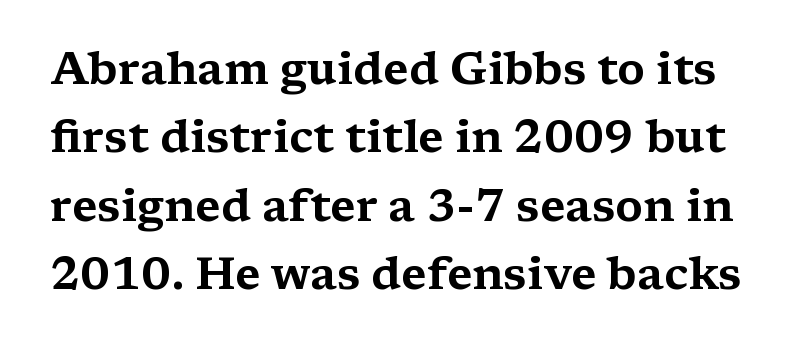
Q: Is the text italic (slanted)? A: No, it is upright.
Q: Is the typeface a serif or a sans-serif typeface? A: Serif.
Q: Is the text underlined? A: No.
Q: Is the spacing between letters normal or unusually wide? A: Normal.
Q: Is the spacing between lines tight, normal or loose? A: Normal.
Q: Width (condensed, normal, or wide)? A: Wide.
Q: Stroke contrast? A: Medium.
Q: x-height? A: Medium.
Q: Monospaced? A: No.
